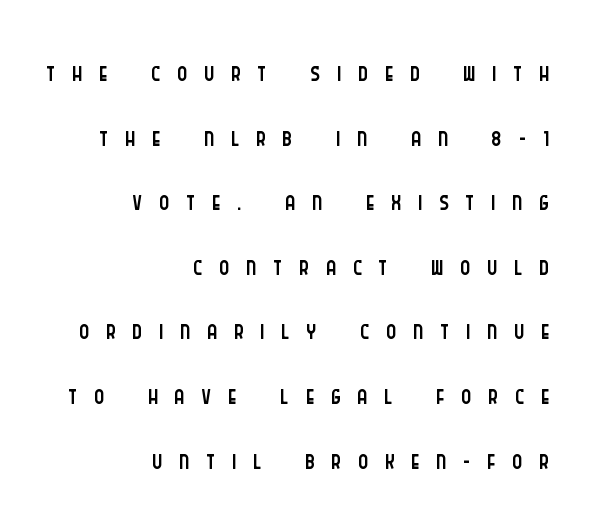
The image shows 38 px light, condensed sans-serif type, upright; set right-aligned, normal line spacing (1.7x), unusually wide letter spacing (+0.44 em), not underlined; low stroke contrast and a large x-height.
